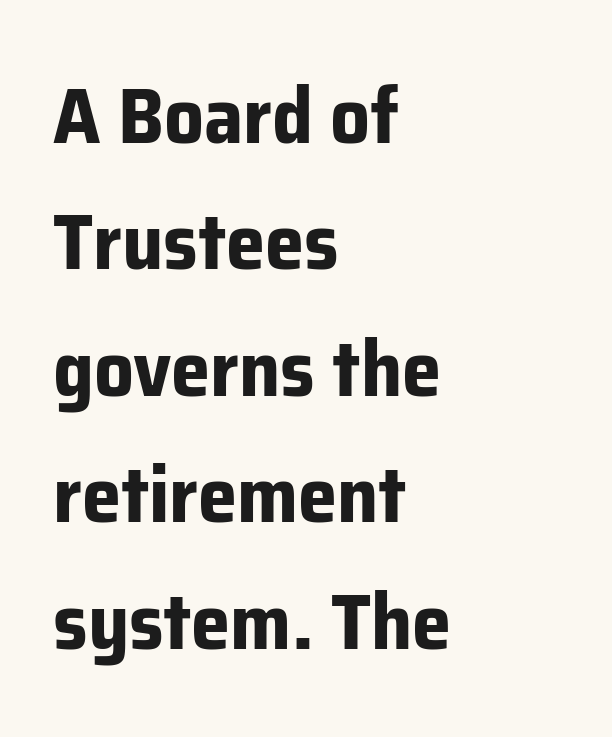
Unlike a traditional serif, this face leaves its strokes unadorned. Ordinary non-slanted type is in use. The ragged edge is on the right, which tells us the setting is flush left. The passage shown is not underscored anywhere. Horizontal bands of white between lines are of average thickness.
